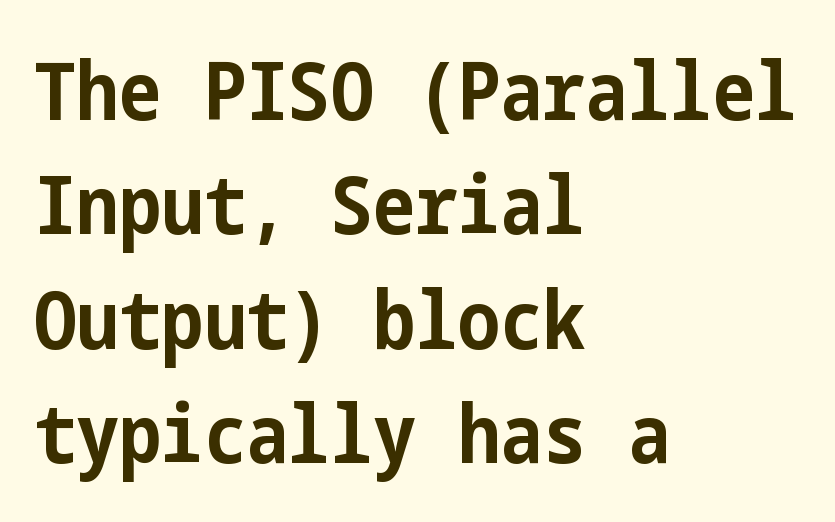
{"serif": "no", "italic": "no", "bold": "yes", "weight": "bold", "width": "condensed", "stroke_contrast": "low", "x_height": "medium", "underline": "no", "align": "left", "line_spacing": "normal", "line_spacing_ratio": 1.43, "letter_spacing": "normal", "letter_spacing_em": 0.0, "glyph_px": 80}
